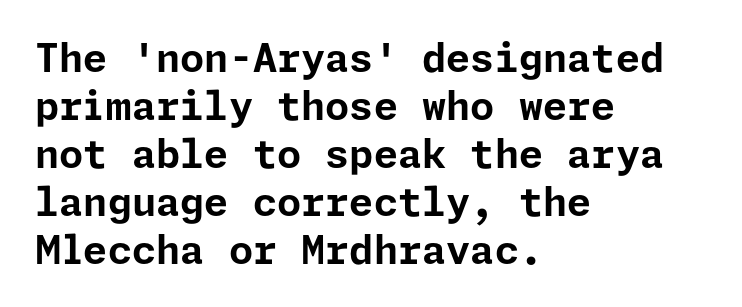
{"serif": "no", "italic": "no", "bold": "yes", "weight": "bold", "width": "normal", "stroke_contrast": "low", "x_height": "medium", "underline": "no", "align": "left", "line_spacing_ratio": 1.23, "letter_spacing": "normal", "letter_spacing_em": 0.0, "glyph_px": 39}
